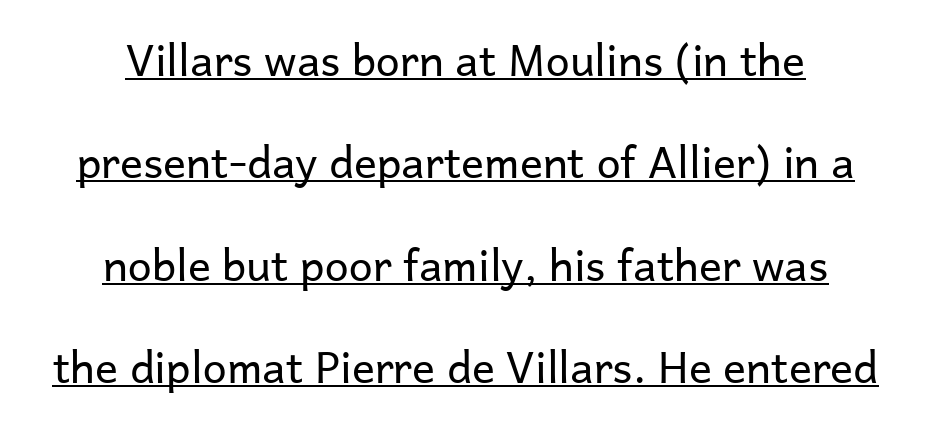
Q: Is the text bold? A: No.
Q: Is the text italic (slanted)? A: No, it is upright.
Q: Is the typeface a serif or a sans-serif typeface? A: Sans-serif.
Q: Is the text underlined? A: Yes.
Q: How is the paragraph aligned? A: Centered.
Q: Is the spacing between letters normal or unusually wide? A: Normal.
Q: Is the spacing between lines tight, normal or loose? A: Loose.
Q: Width (condensed, normal, or wide)? A: Normal.
Q: Stroke contrast? A: Low.
Q: x-height? A: Medium.
Q: Monospaced? A: No.
